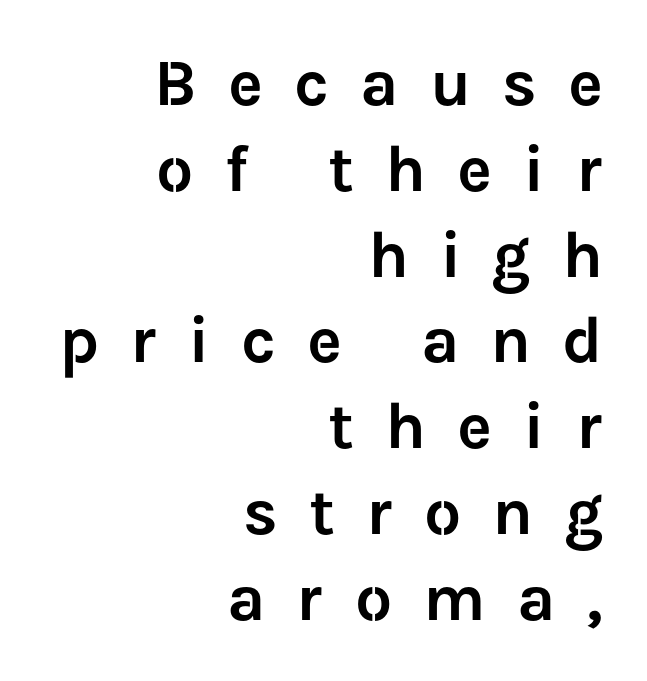
Q: Is the text italic (slanted)? A: No, it is upright.
Q: Is the typeface a serif or a sans-serif typeface? A: Sans-serif.
Q: Is the text underlined? A: No.
Q: How is the paragraph aligned? A: Right-aligned.
Q: Is the spacing between letters normal or unusually wide? A: Unusually wide.
Q: Is the spacing between lines tight, normal or loose? A: Normal.
Q: Width (condensed, normal, or wide)? A: Normal.
Q: Stroke contrast? A: Low.
Q: x-height? A: Medium.
Q: Monospaced? A: No.
